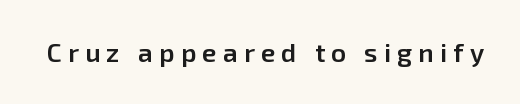
Stems and bowls a touch heavier than normal — semibold. Plain, unruled lines of type. Here the glyphs are tracked loosely, breaking word shapes into spaced letters. This is the regular roman posture of the typeface.
